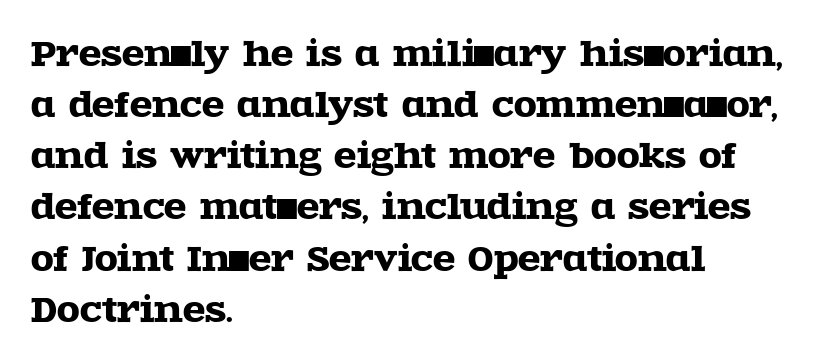
Each word holds together tightly as a unit, with standard inter-letter gaps. The axis of the letterforms is exactly vertical. Letters rest on an invisible, unmarked baseline. The rendering uses natural spacing where letterforms have individual widths. Reading down the column, the eye jumps a familiar distance to each next line.
